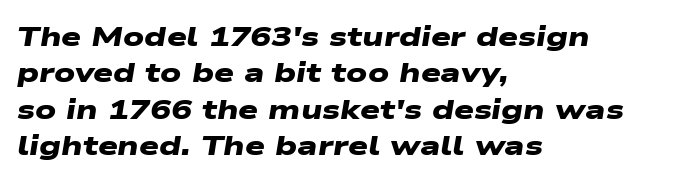
Does the leading feel generous? No, just average. Proportional: the letters do not fall into vertical columns. The zone under the glyphs is completely vacant. Compared with a centered layout, this one pins lines to the left instead. This is heavy type, rendered in bold. The characters display no serif detailing; their extremities are plain.
